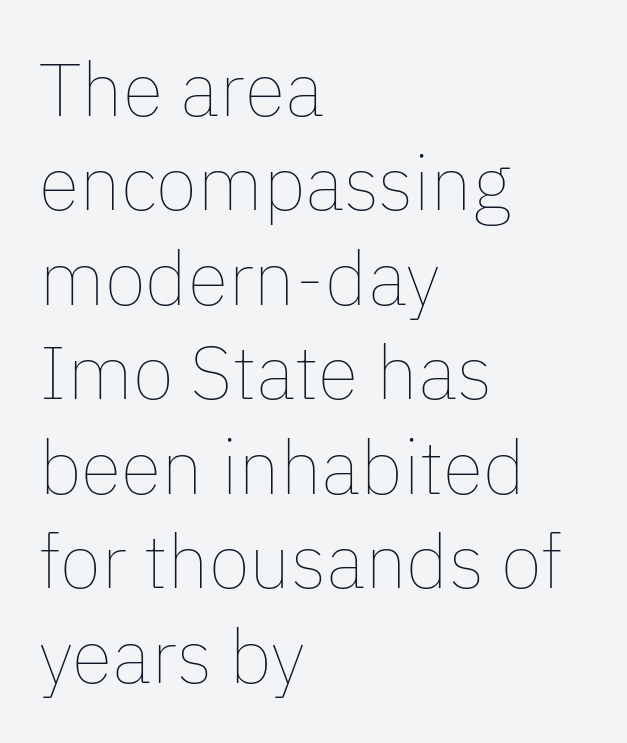
Q: Is the text bold? A: No.
Q: Is the text italic (slanted)? A: No, it is upright.
Q: Is the text underlined? A: No.
Q: How is the paragraph aligned? A: Left-aligned.
Q: Is the spacing between letters normal or unusually wide? A: Normal.
Q: Is the spacing between lines tight, normal or loose? A: Normal.
Q: Width (condensed, normal, or wide)? A: Normal.
Q: Stroke contrast? A: Low.
Q: x-height? A: Medium.
Q: Monospaced? A: No.
